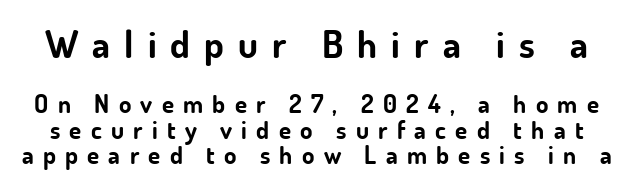
{"serif": "no", "italic": "no", "bold": "yes", "weight": "bold", "width": "normal", "stroke_contrast": "low", "x_height": "small", "monospaced": "no", "underline": "no", "line_spacing": "tight", "line_spacing_ratio": 1.02, "letter_spacing": "wide", "letter_spacing_em": 0.37, "larger_block": "first", "size_ratio": 1.52, "glyph_px": 38}
